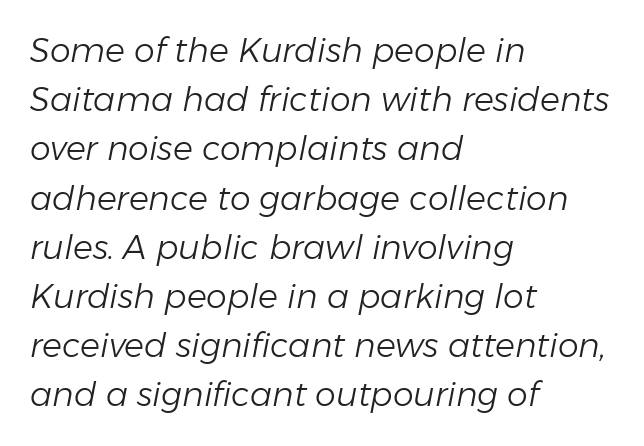
The image shows 33 px light type, italic (leaning right); set left-aligned, normal line spacing (1.49x), normal letter spacing, not underlined; low stroke contrast and a medium x-height.
